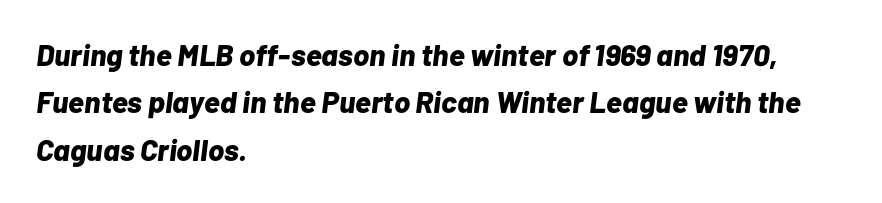
{"italic": "yes", "lean": "right", "slant_degrees": 7, "bold": "yes", "weight": "bold", "width": "normal", "stroke_contrast": "low", "x_height": "medium", "monospaced": "no", "underline": "no", "align": "left", "line_spacing": "normal", "line_spacing_ratio": 1.58, "letter_spacing": "normal", "letter_spacing_em": 0.0, "glyph_px": 30}
